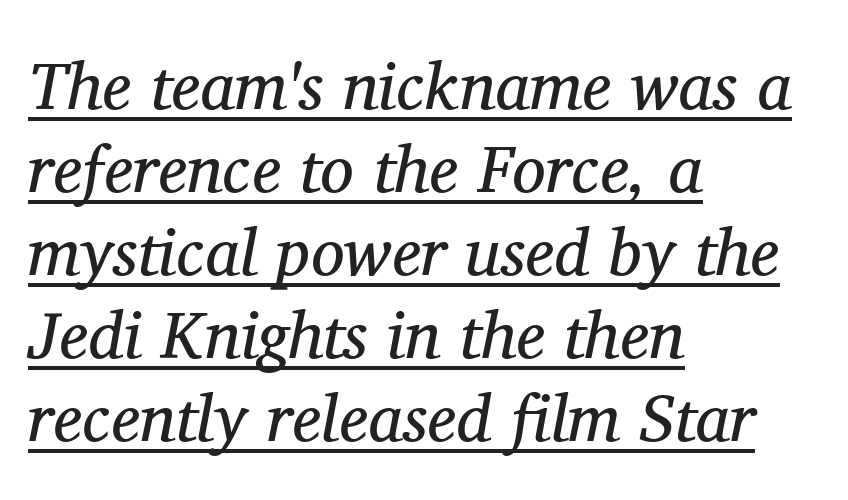
Q: Is the text bold? A: No.
Q: Is the text italic (slanted)? A: Yes, it leans right by about 11 degrees.
Q: Is the typeface a serif or a sans-serif typeface? A: Serif.
Q: Is the text underlined? A: Yes.
Q: How is the paragraph aligned? A: Left-aligned.
Q: Is the spacing between letters normal or unusually wide? A: Normal.
Q: Width (condensed, normal, or wide)? A: Normal.
Q: Stroke contrast? A: Medium.
Q: x-height? A: Medium.
Q: Monospaced? A: No.
